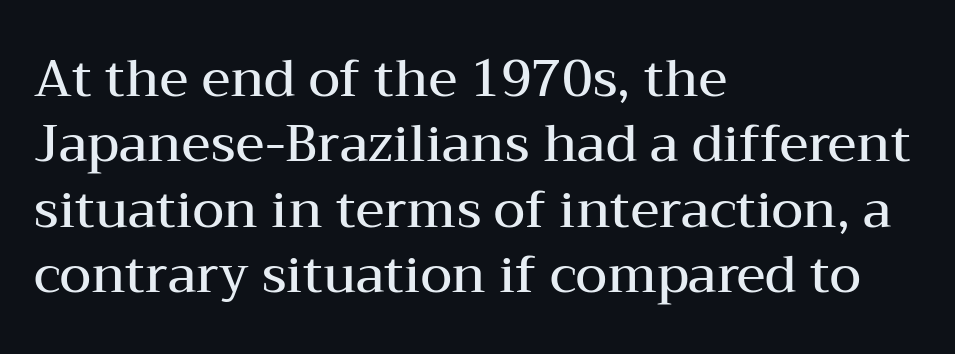
Q: Is the text bold? A: Semi-bold.
Q: Is the text italic (slanted)? A: No, it is upright.
Q: Is the typeface a serif or a sans-serif typeface? A: Serif.
Q: Is the text underlined? A: No.
Q: How is the paragraph aligned? A: Left-aligned.
Q: Is the spacing between letters normal or unusually wide? A: Normal.
Q: Is the spacing between lines tight, normal or loose? A: Normal.
Q: Width (condensed, normal, or wide)? A: Wide.
Q: Stroke contrast? A: Medium.
Q: x-height? A: Medium.
Q: Monospaced? A: No.
